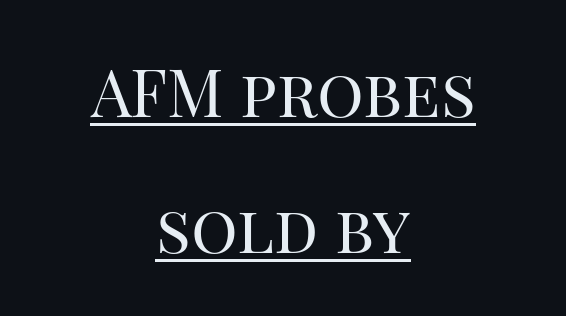
The image shows 65 px regular-weight serif type, upright; set centered, loose line spacing (2.09x), normal letter spacing, underlined; high stroke contrast and a large x-height.
